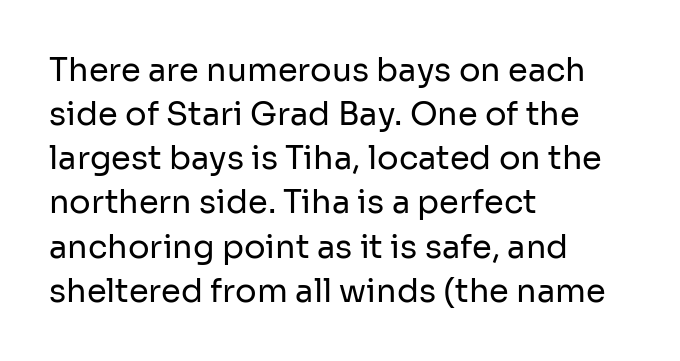
Q: Is the text bold? A: No.
Q: Is the text italic (slanted)? A: No, it is upright.
Q: Is the typeface a serif or a sans-serif typeface? A: Sans-serif.
Q: Is the text underlined? A: No.
Q: How is the paragraph aligned? A: Left-aligned.
Q: Is the spacing between letters normal or unusually wide? A: Normal.
Q: Is the spacing between lines tight, normal or loose? A: Normal.
Q: Width (condensed, normal, or wide)? A: Normal.
Q: Stroke contrast? A: Low.
Q: x-height? A: Medium.
Q: Monospaced? A: No.
